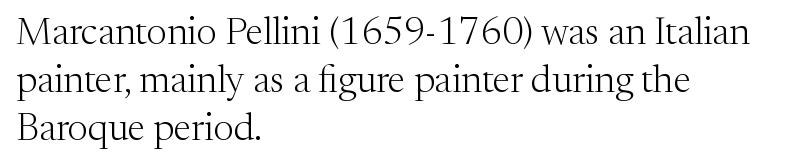
The strokes are not fattened; the text isn't bold. Standard letterfit; no display-style spreading of the glyphs. What kind of face is this? One with serifs. The rag falls on the right side of this text block. Spacing verdict: proportional, widths tailored to each character. Vertically, the passage feels balanced, rows spaced as you'd expect.
